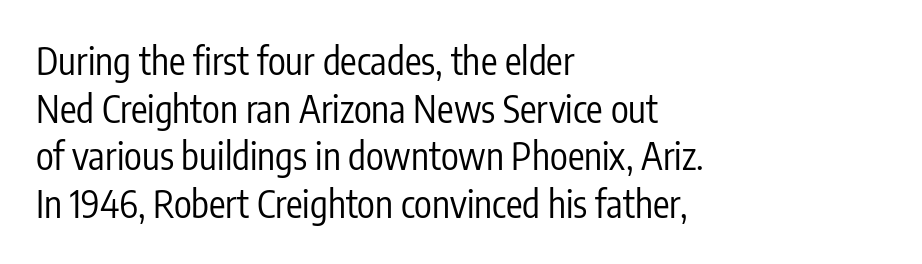
Letter spacing: default. Typographically, this falls in the sans-serif category. Vertical spacing — default. Each letter keeps its own natural width here, so spacing adapts to shape. A typesetter would mark this as roman, not italic.
